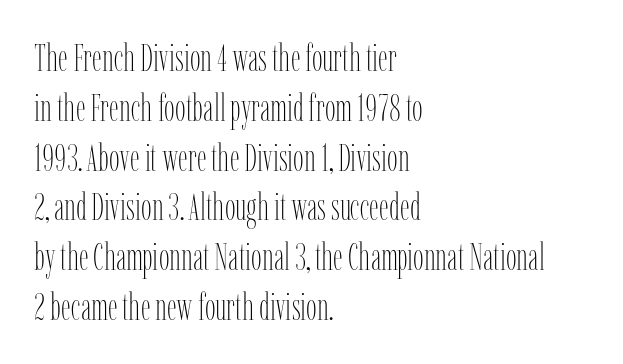
{"italic": "no", "bold": "no", "weight": "thin", "width": "condensed", "stroke_contrast": "low", "x_height": "medium", "monospaced": "no", "underline": "no", "align": "left", "line_spacing": "normal", "line_spacing_ratio": 1.31, "letter_spacing": "normal", "letter_spacing_em": 0.0, "glyph_px": 38}
